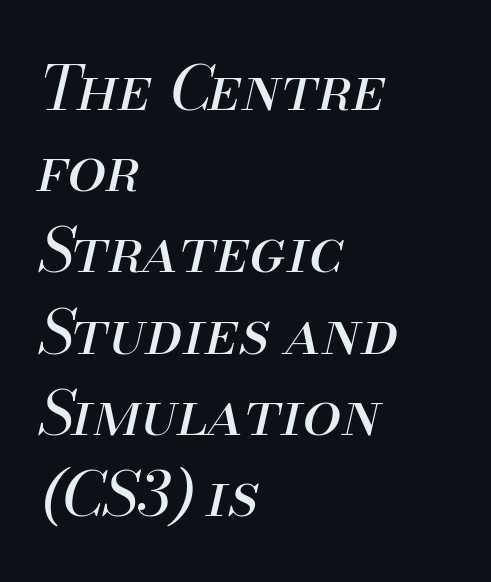
Q: Is the text bold? A: No.
Q: Is the text italic (slanted)? A: Yes, it leans right by about 13 degrees.
Q: Is the text underlined? A: No.
Q: How is the paragraph aligned? A: Left-aligned.
Q: Is the spacing between letters normal or unusually wide? A: Normal.
Q: Is the spacing between lines tight, normal or loose? A: Normal.
Q: Width (condensed, normal, or wide)? A: Normal.
Q: Stroke contrast? A: Medium.
Q: x-height? A: Small.
Q: Monospaced? A: No.
